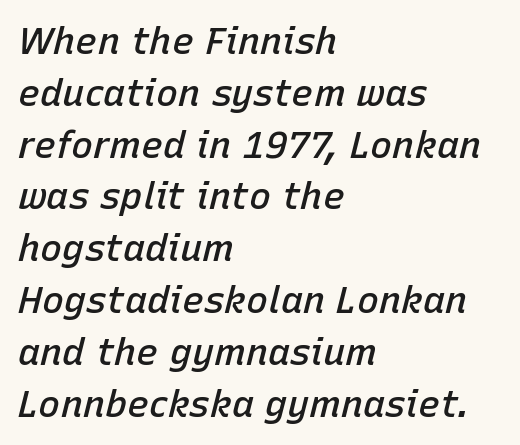
The image shows 37 px semibold type, italic (leaning right); set left-aligned, normal line spacing (1.4x), normal letter spacing, not underlined; low stroke contrast and a medium x-height.
